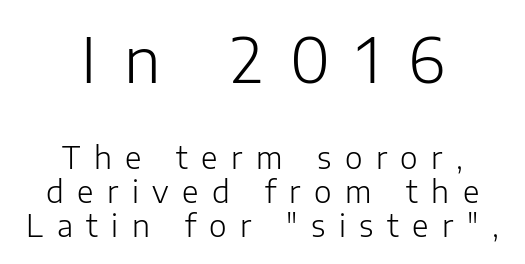
Q: Is the text bold? A: No.
Q: Is the text italic (slanted)? A: No, it is upright.
Q: Is the typeface a serif or a sans-serif typeface? A: Sans-serif.
Q: Is the text underlined? A: No.
Q: How is the paragraph aligned? A: Centered.
Q: Is the spacing between letters normal or unusually wide? A: Unusually wide.
Q: Is the spacing between lines tight, normal or loose? A: Tight.
Q: Which block of text is set in a larger size, the first (top) or the second (bottom)? A: The first (top) one.
Q: Width (condensed, normal, or wide)? A: Normal.
Q: Stroke contrast? A: Low.
Q: x-height? A: Medium.
Q: Monospaced? A: No.
